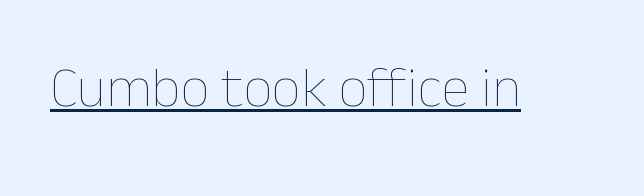
Q: Is the text bold? A: No.
Q: Is the text italic (slanted)? A: No, it is upright.
Q: Is the text underlined? A: Yes.
Q: Is the spacing between letters normal or unusually wide? A: Normal.
Q: Width (condensed, normal, or wide)? A: Normal.
Q: Stroke contrast? A: Low.
Q: x-height? A: Medium.
Q: Monospaced? A: No.
